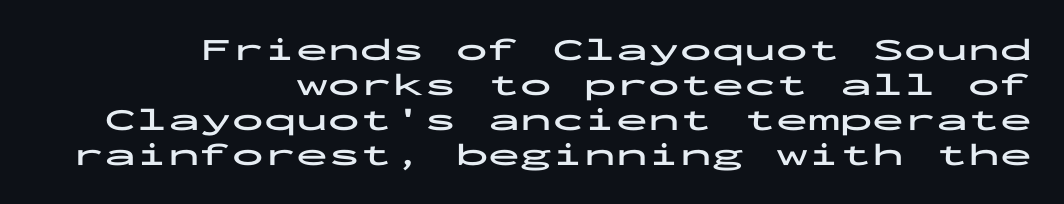
The image shows 32 px bold, wide sans-serif type, upright, monospaced; set right-aligned, tight line spacing (1.09x), normal letter spacing, not underlined; low stroke contrast and a medium x-height.
